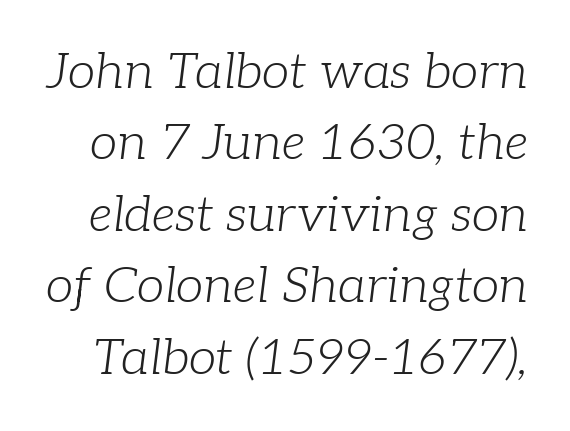
The image shows 50 px light serif type, italic (leaning right); set normal line spacing (1.43x), normal letter spacing, not underlined; low stroke contrast and a medium x-height.
